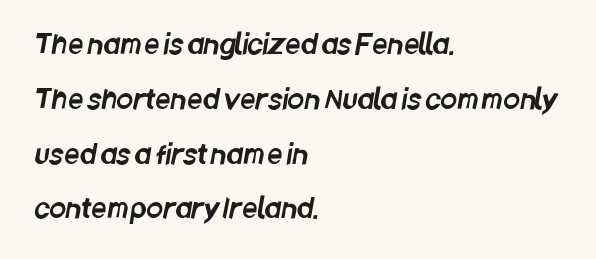
{"underline": "no", "align": "left", "line_spacing": "loose", "line_spacing_ratio": 2.03, "letter_spacing": "normal", "letter_spacing_em": 0.0, "glyph_px": 27}
